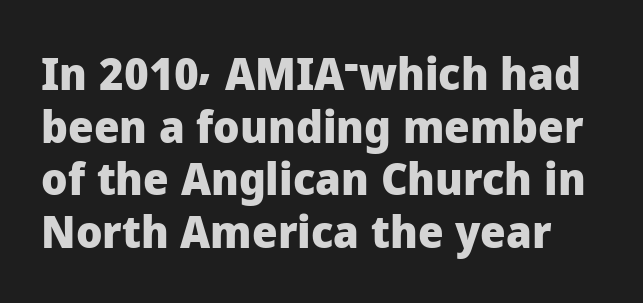
Q: Is the text bold? A: Yes.
Q: Is the text italic (slanted)? A: No, it is upright.
Q: Is the typeface a serif or a sans-serif typeface? A: Sans-serif.
Q: Is the text underlined? A: No.
Q: Is the spacing between letters normal or unusually wide? A: Normal.
Q: Width (condensed, normal, or wide)? A: Normal.
Q: Stroke contrast? A: Low.
Q: x-height? A: Medium.
Q: Monospaced? A: No.
